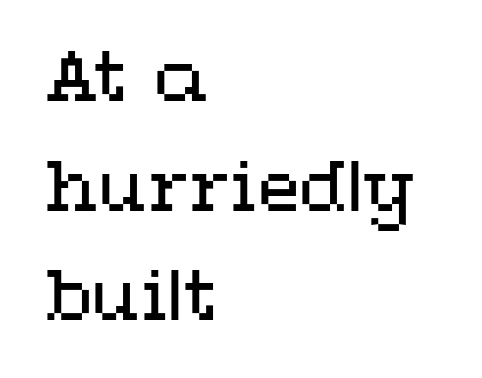
The image shows 69 px regular-weight, wide type, upright; set left-aligned, normal line spacing (1.59x), normal letter spacing, not underlined; medium stroke contrast and a medium x-height.
